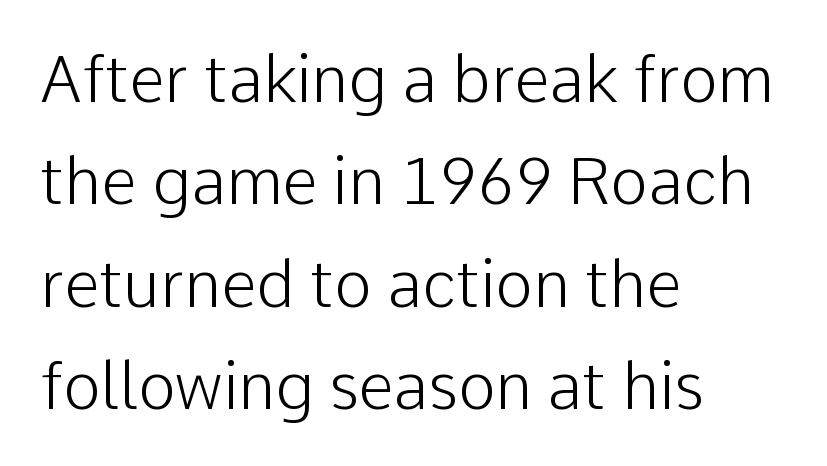
Do the characters align in a grid? No, the font is proportional. Rows of type keep a routine distance in the vertical direction. The zone under the glyphs is completely vacant. This is the regular roman posture of the typeface. A typesetter would call this zero additional tracking. The compositor pushed each line to the left boundary.
